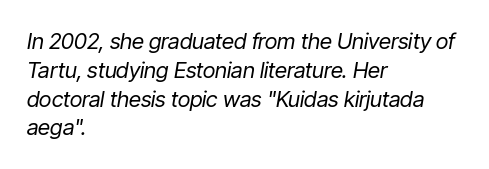
{"italic": "yes", "lean": "right", "slant_degrees": 9, "bold": "no", "underline": "no", "align": "left", "line_spacing": "normal", "line_spacing_ratio": 1.31, "letter_spacing": "normal", "letter_spacing_em": 0.0, "glyph_px": 22}
